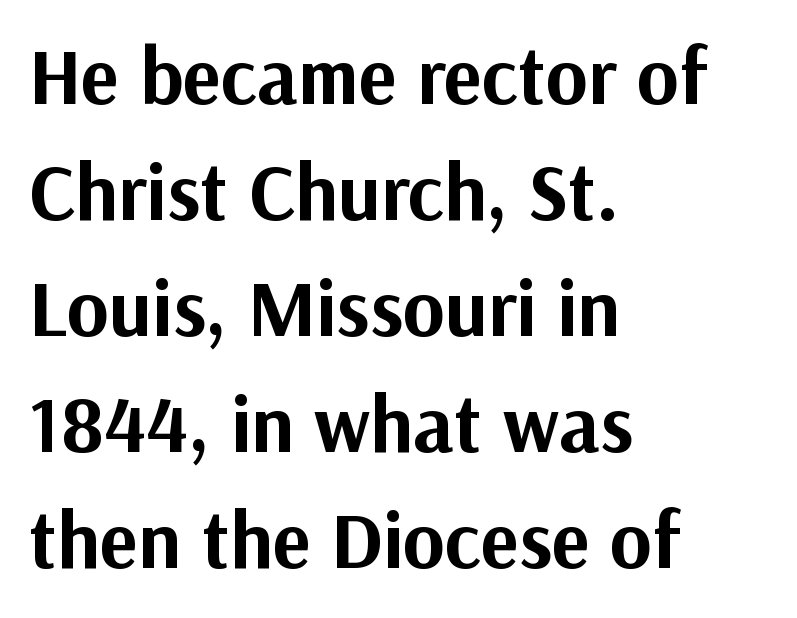
Its strokes are broad and dark, the hallmark of bold type. Descender tails drop into unmarked territory. The ragged edge is on the right, which tells us the setting is flush left. Letter spacing: default.
